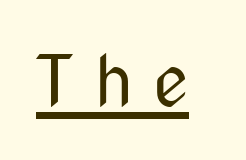
Q: Is the text bold? A: No.
Q: Is the text italic (slanted)? A: No, it is upright.
Q: Is the typeface a serif or a sans-serif typeface? A: Sans-serif.
Q: Is the text underlined? A: Yes.
Q: Is the spacing between letters normal or unusually wide? A: Unusually wide.
Q: Width (condensed, normal, or wide)? A: Condensed.
Q: Stroke contrast? A: Medium.
Q: x-height? A: Medium.
Q: Monospaced? A: No.
